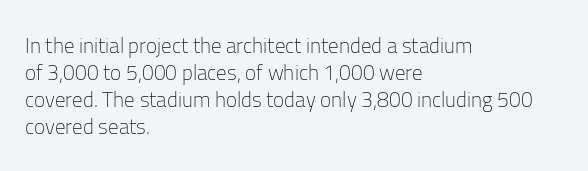
Q: Is the text bold? A: No.
Q: Is the text italic (slanted)? A: No, it is upright.
Q: Is the text underlined? A: No.
Q: How is the paragraph aligned? A: Left-aligned.
Q: Is the spacing between letters normal or unusually wide? A: Normal.
Q: Is the spacing between lines tight, normal or loose? A: Normal.
